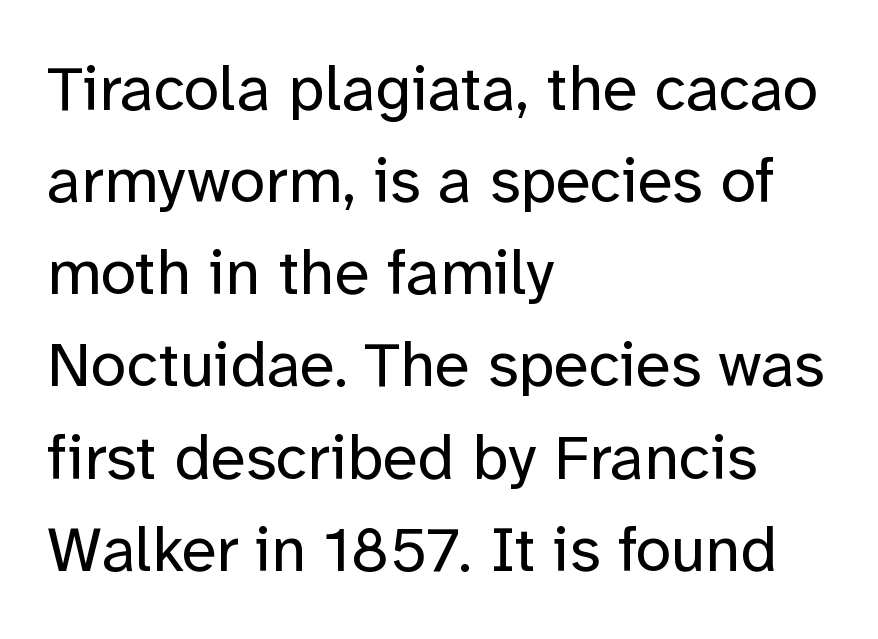
The compositor pushed each line to the left boundary. The horizontal fit of the characters is conventional and even. If you drew a line through each stem, it would be perfectly vertical. A typesetter would label this face a sans. Students, observe: this is what conventionally led text looks like.
